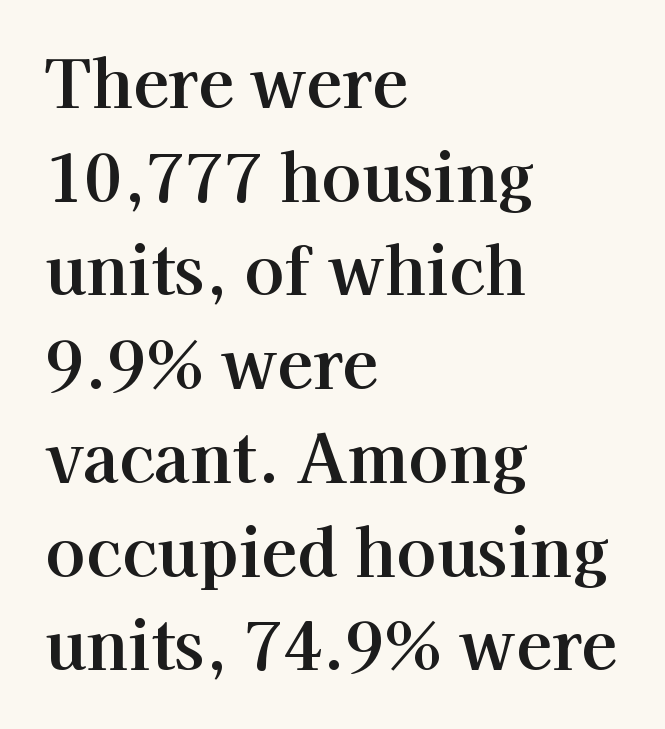
Q: Is the text italic (slanted)? A: No, it is upright.
Q: Is the typeface a serif or a sans-serif typeface? A: Serif.
Q: Is the text underlined? A: No.
Q: How is the paragraph aligned? A: Left-aligned.
Q: Is the spacing between letters normal or unusually wide? A: Normal.
Q: Is the spacing between lines tight, normal or loose? A: Normal.
Q: Width (condensed, normal, or wide)? A: Normal.
Q: Stroke contrast? A: High.
Q: x-height? A: Medium.
Q: Monospaced? A: No.
